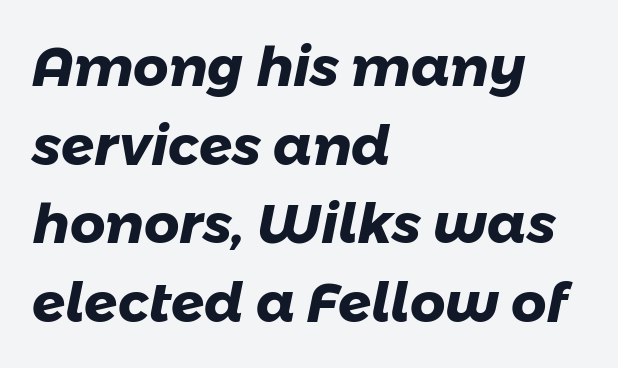
The image shows 55 px heavy sans-serif type; set left-aligned, normal line spacing (1.43x), normal letter spacing, not underlined; low stroke contrast and a medium x-height.
